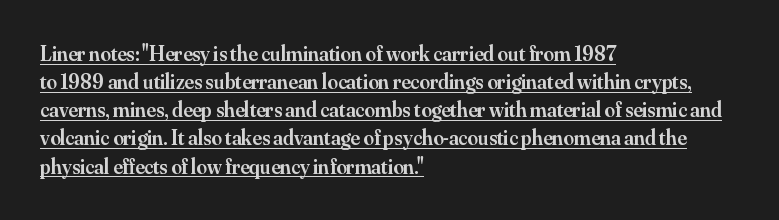
{"italic": "no", "bold": "semi", "underline": "yes", "align": "left", "line_spacing": "normal", "line_spacing_ratio": 1.34, "letter_spacing": "normal", "letter_spacing_em": 0.0, "glyph_px": 21}
